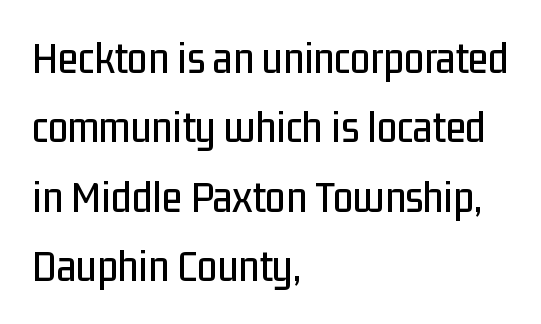
Characters follow at the spacing the type designer built in. Lines of text with bare space underneath. The line-height multiplier appears to be the usual default. Notice how the stems are strictly vertical — no italics here. Looks like regular typesetting: each glyph gets only the width it needs. The rendering shows plain stroke endings on the letterforms — a sans-serif design.
